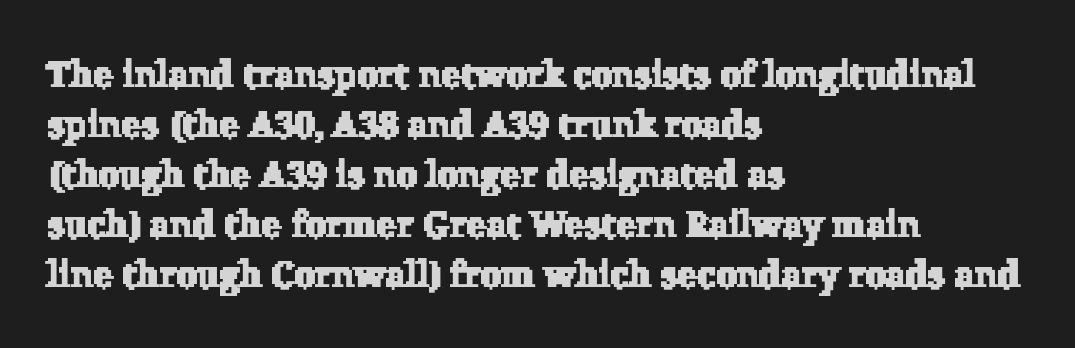
{"serif": "yes", "width": "normal", "stroke_contrast": "low", "x_height": "medium", "monospaced": "no", "underline": "no", "align": "left", "line_spacing": "normal", "line_spacing_ratio": 1.35, "letter_spacing": "normal", "letter_spacing_em": 0.0, "glyph_px": 37}
